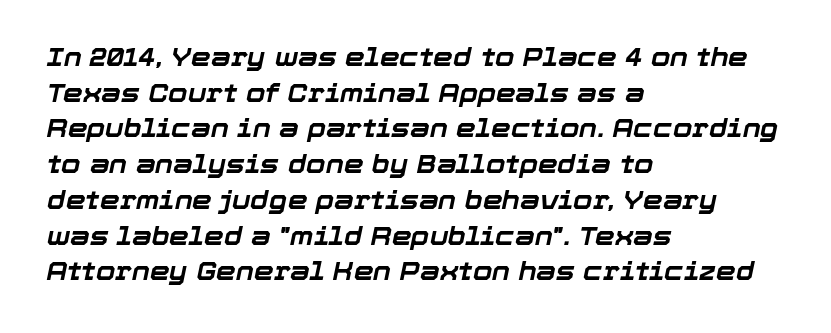
Each row of text sits above clean, open space. The rendering anchors every line to the left-hand side. It's the slanting kind of type. Set as a true bold cut, around the 700 mark. In terms of letterspacing, this is plain default setting.
